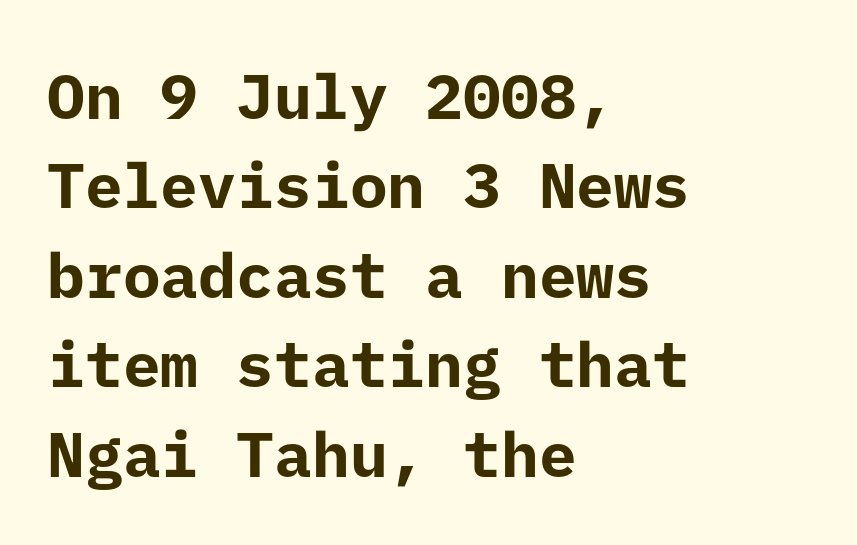
The image shows 63 px bold sans-serif type, upright; set left-aligned, normal line spacing (1.42x), normal letter spacing, not underlined; low stroke contrast and a medium x-height.
